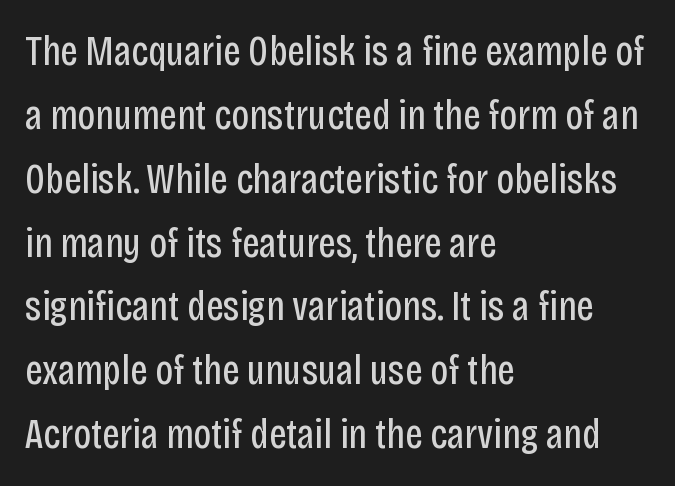
The image shows 42 px regular-weight, condensed sans-serif type, upright; set left-aligned, normal line spacing (1.52x), normal letter spacing, not underlined; low stroke contrast and a large x-height.
